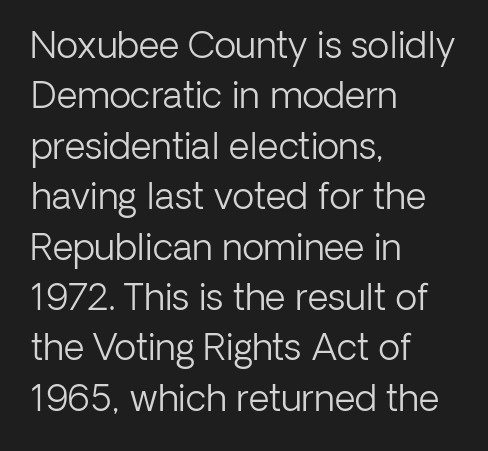
{"serif": "no", "italic": "no", "bold": "no", "weight": "light", "width": "normal", "stroke_contrast": "low", "x_height": "medium", "monospaced": "no", "underline": "no", "align": "left", "line_spacing": "normal", "line_spacing_ratio": 1.4, "letter_spacing": "normal", "letter_spacing_em": 0.0, "glyph_px": 36}
